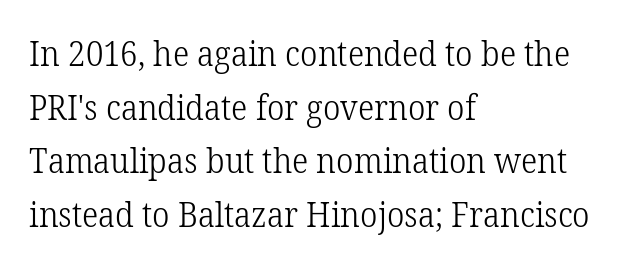
The image shows 34 px light serif type, upright; set left-aligned, normal line spacing (1.58x), normal letter spacing, not underlined; low stroke contrast and a medium x-height.
